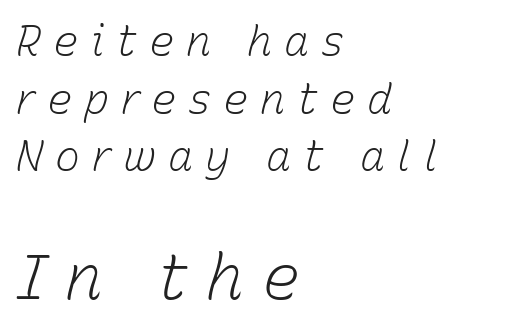
The image shows 63 px light type, italic (leaning right); set left-aligned, normal line spacing (1.37x), unusually wide letter spacing (+0.28 em), not underlined; the second (bottom) block is 1.5x larger; low stroke contrast and a medium x-height.
